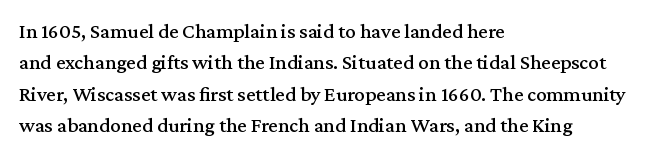
{"italic": "no", "underline": "no", "align": "left", "line_spacing": "normal", "line_spacing_ratio": 1.5, "letter_spacing": "normal", "letter_spacing_em": 0.0, "glyph_px": 21}
